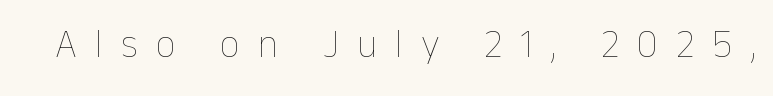
The letterforms stand isolated, each surrounded by extra space. Is the stroke heavy? The answer is a plain regular-or-lighter. The face used here is proportionally spaced, like ordinary book or web type. Quick note: not italic, upright. Plain, unruled lines of type.
